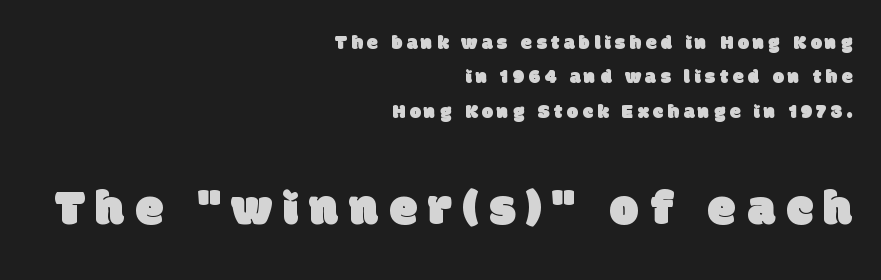
Type without underlining. Grotesque or geometric, the face here clearly has no serifs. Students, note that the glyphs here are deliberately spaced far apart. Right-aligned paragraph, ragged on the left.
